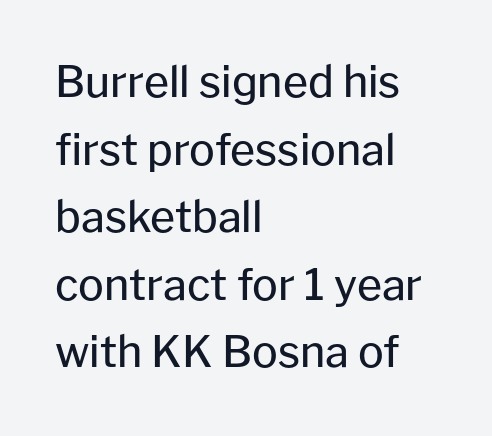
Caption: multi-line text, flush left, ragged right. A typesetter would call this proportional, since set widths differ per character. The space beneath each line is pristine and unruled. The lettering holds an erect, upright posture throughout. Caption: standard tracking, unaltered. The weight would be labelled regular, book, light, or lighter still.
